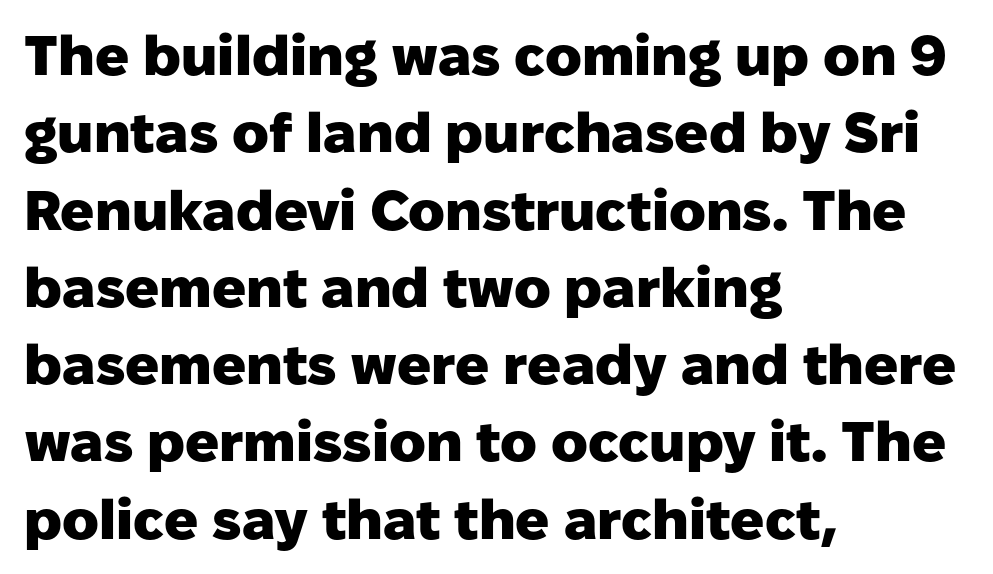
The image shows 56 px heavy sans-serif type, upright; set left-aligned, normal line spacing (1.38x), normal letter spacing, not underlined; low stroke contrast and a medium x-height.
